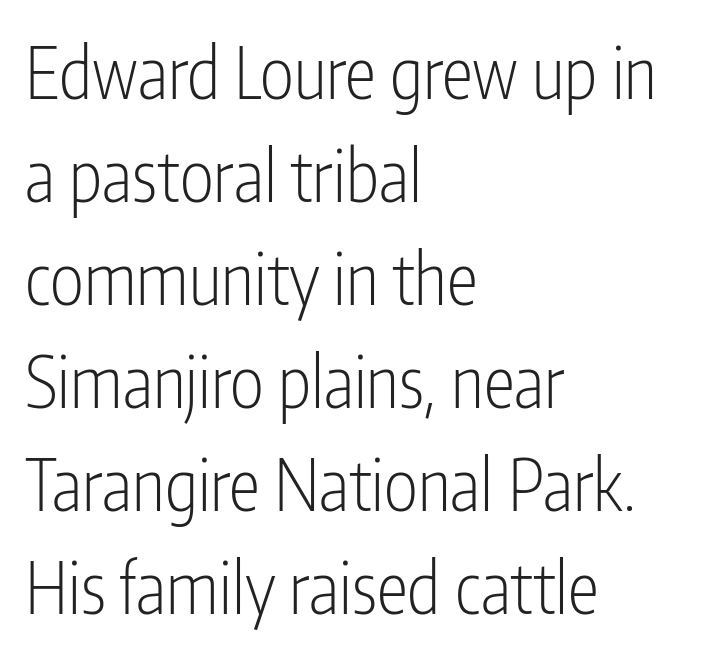
The image shows 71 px light, condensed sans-serif type, upright; set left-aligned, normal line spacing (1.45x), normal letter spacing, not underlined; low stroke contrast and a medium x-height.
